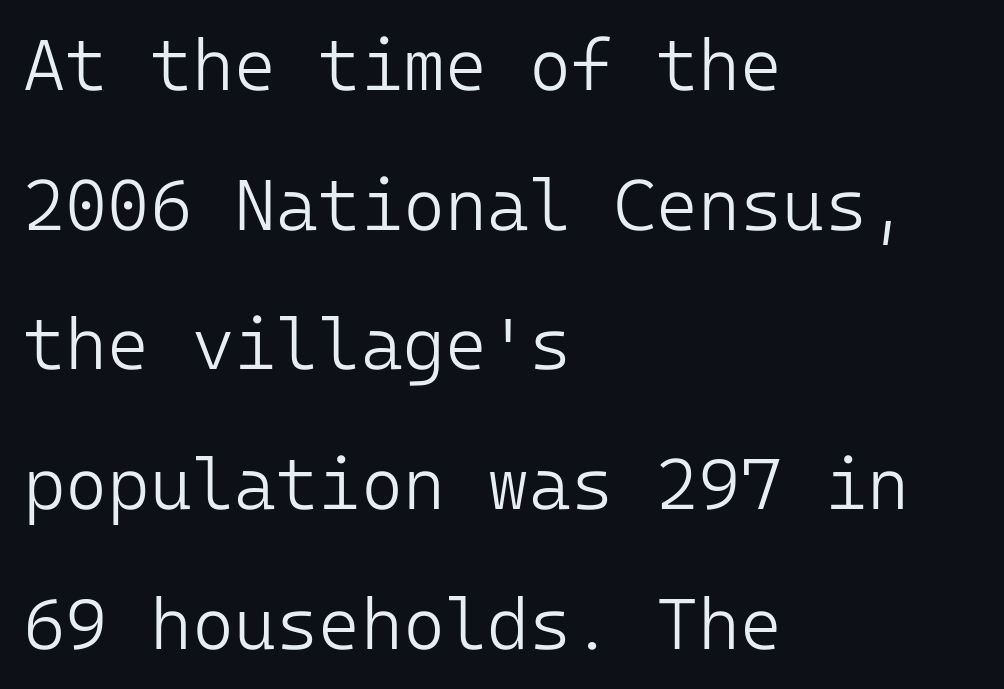
The image shows 72 px light sans-serif type, upright; set left-aligned, loose line spacing (1.94x), normal letter spacing, not underlined; low stroke contrast and a medium x-height.
